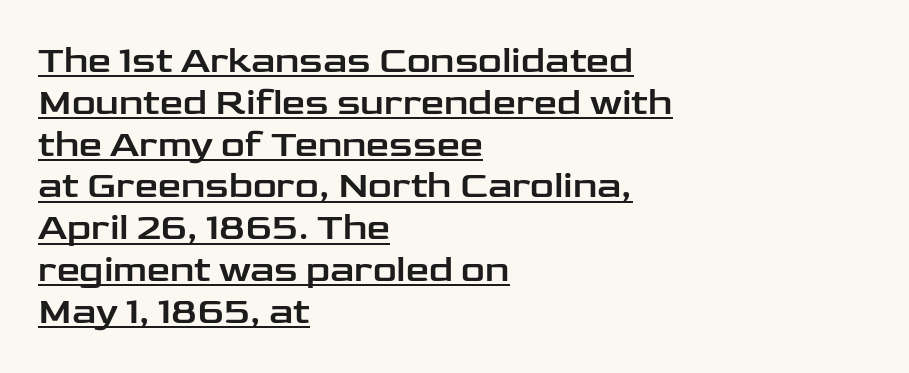
It's the straight-up-and-down kind of type. Spacing verdict: proportional, widths tailored to each character. The type is set solid horizontally, with unmodified tracking. I'd call this a sans setting — the letters go barefoot. The sample's only ornament is a line tracing under the words. Casual observation: everything's shoved over to the left.
